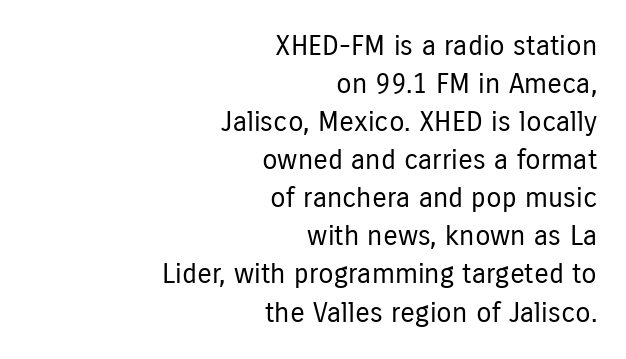
The image shows 28 px regular-weight, condensed sans-serif type, upright; set right-aligned, normal line spacing (1.36x), normal letter spacing, not underlined; low stroke contrast and a medium x-height.
